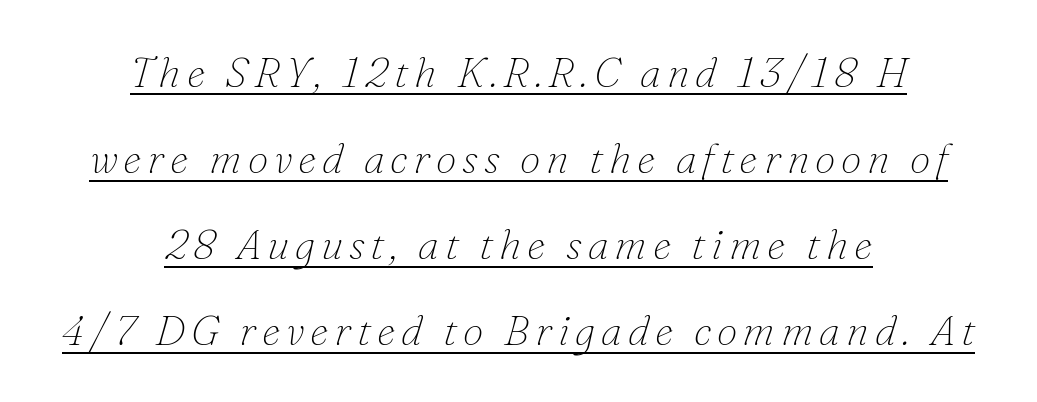
Interline gaps are noticeably wide in this sample. If you drew a line through each stem, it would be angled. Is this a fixed-width face? No — the glyphs have proportional, varying widths. The glyphs in this specimen are seriffed. Underlining? Definitely there.
